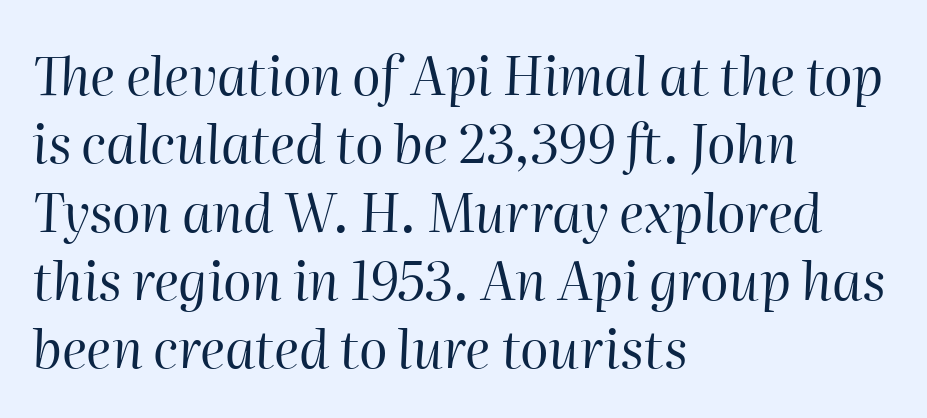
Q: Is the text bold? A: No.
Q: Is the text italic (slanted)? A: Yes, it leans right by about 2 degrees.
Q: Is the text underlined? A: No.
Q: How is the paragraph aligned? A: Left-aligned.
Q: Is the spacing between letters normal or unusually wide? A: Normal.
Q: Is the spacing between lines tight, normal or loose? A: Normal.
Q: Width (condensed, normal, or wide)? A: Normal.
Q: Stroke contrast? A: High.
Q: x-height? A: Medium.
Q: Monospaced? A: No.
